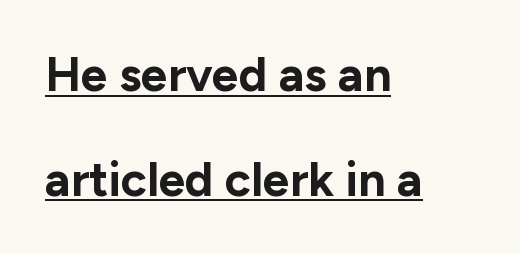
This is underlined copy, the kind a proofreader might mark for attention. Leading: increased. Which margin do the lines hug? The left one — the right edge is uneven. The specimen reads as upright at a glance. A dark, heavy texture on the line: the type is bold. Think of a printed novel: that variable character pitch is what you see here.
